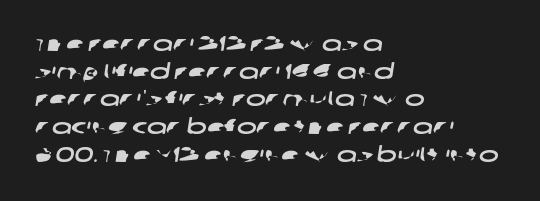
Any mark beneath the type? The region is blank. Does the copy run flush right? No — it runs flush left. Vertically, the passage feels balanced, rows spaced as you'd expect. Does extra space separate the letters? No, they use regular spacing.
